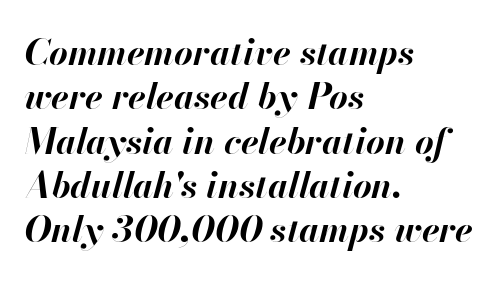
The image shows 36 px bold type, italic (leaning right); set left-aligned, line spacing 1.23x, normal letter spacing, not underlined; high stroke contrast and a small x-height.
